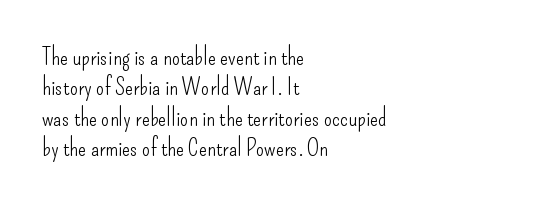
The image shows 24 px text type, upright; set left-aligned, normal line spacing (1.27x), normal letter spacing, not underlined.
